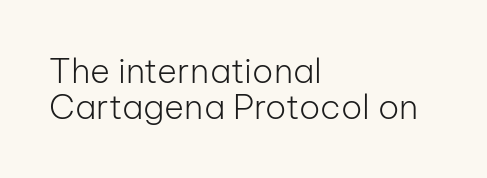
The image shows 34 px light sans-serif type, upright; set left-aligned, tight line spacing (1.05x), normal letter spacing, not underlined; low stroke contrast and a medium x-height.
